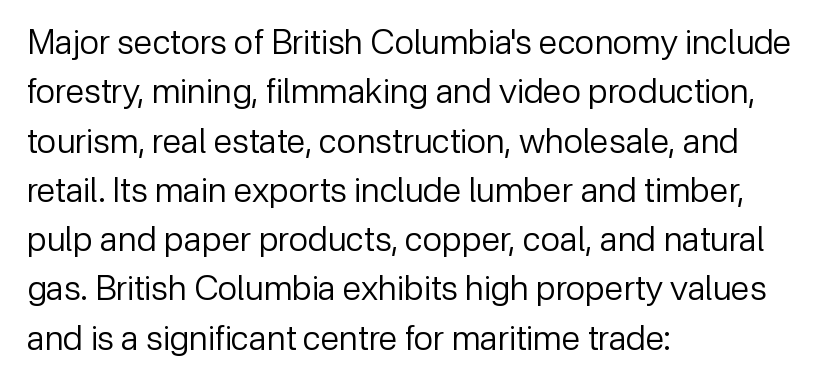
The image shows 34 px regular-weight sans-serif type, upright; set left-aligned, normal line spacing (1.45x), normal letter spacing, not underlined; low stroke contrast and a medium x-height.
